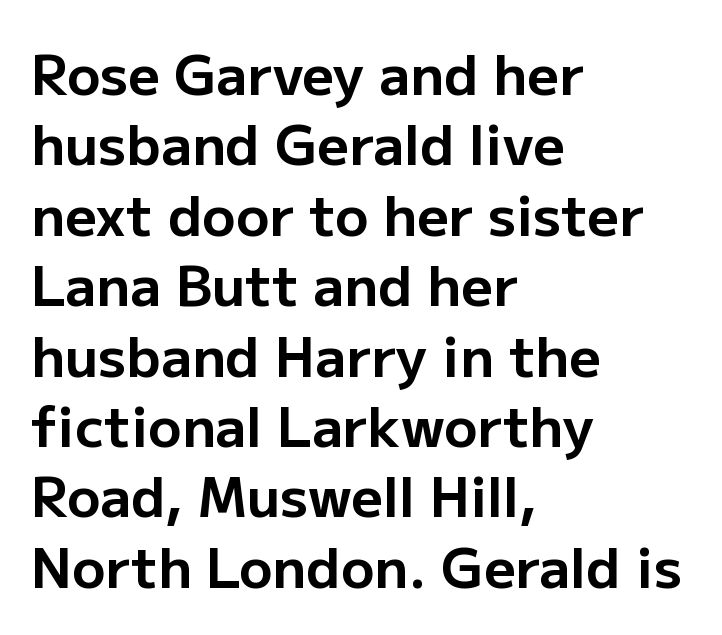
What kind of face is this? One without serifs — a sans. A bare baseline throughout the passage. The rendering keeps characters at their native spacing. Do the letters lean? They stand straight.
